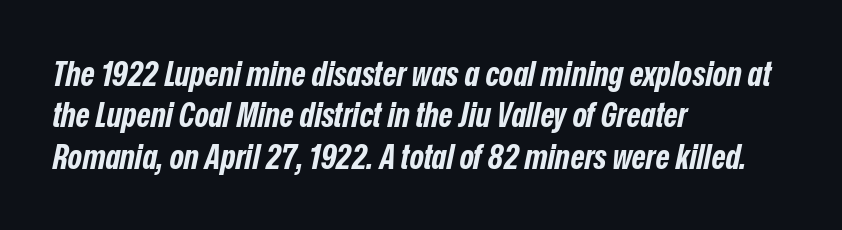
The image shows 34 px bold, condensed type, italic (leaning right); set left-aligned, line spacing 1.22x, normal letter spacing, not underlined; low stroke contrast and a medium x-height.
